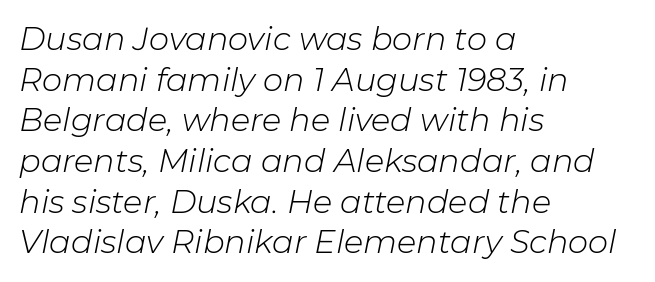
The image shows 32 px light type, italic (leaning right); set left-aligned, normal line spacing (1.27x), normal letter spacing, not underlined; low stroke contrast and a medium x-height.
